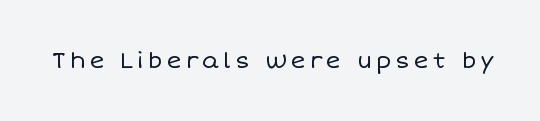
{"italic": "no", "bold": "no", "underline": "no", "glyph_px": 23}
